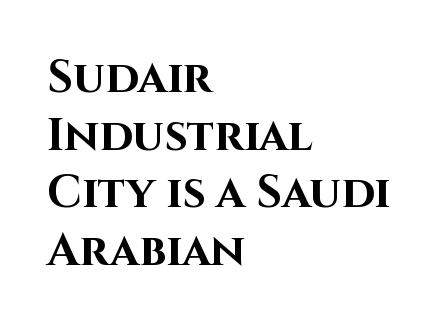
Q: Is the text bold? A: Yes.
Q: Is the text italic (slanted)? A: No, it is upright.
Q: Is the typeface a serif or a sans-serif typeface? A: Sans-serif.
Q: Is the text underlined? A: No.
Q: How is the paragraph aligned? A: Left-aligned.
Q: Is the spacing between letters normal or unusually wide? A: Normal.
Q: Is the spacing between lines tight, normal or loose? A: Normal.
Q: Width (condensed, normal, or wide)? A: Normal.
Q: Stroke contrast? A: High.
Q: x-height? A: Large.
Q: Monospaced? A: No.
